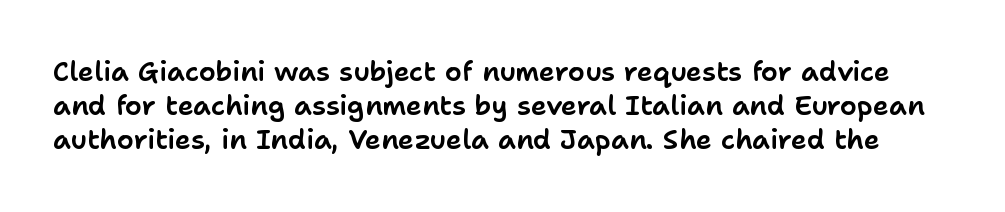
{"italic": "no", "underline": "no", "line_spacing": "normal", "line_spacing_ratio": 1.26, "letter_spacing": "normal", "letter_spacing_em": 0.0, "glyph_px": 27}
